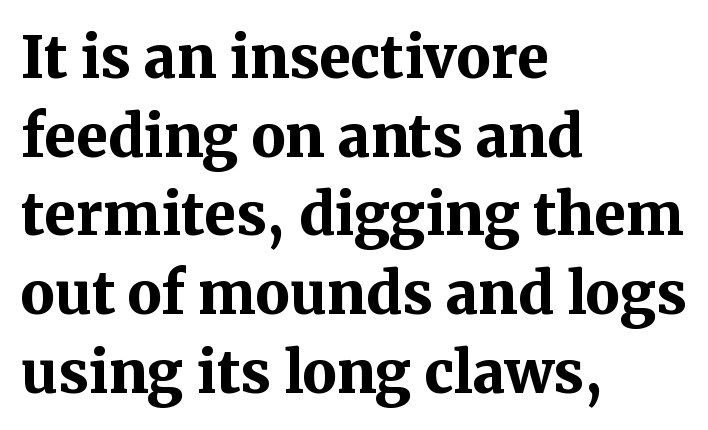
Underlining? Definitely not there. The rendering shows small feet on the letterforms — a serif design. Inter-character spacing is left at the font's built-in metrics. The typesetter chose a ragged-right arrangement here.
